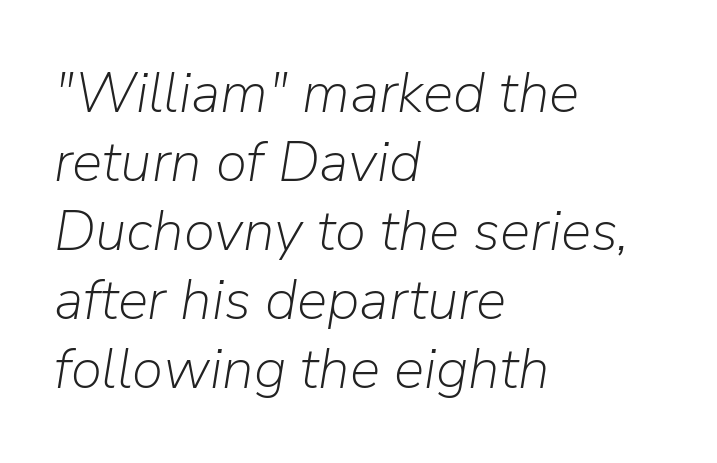
The image shows 57 px light type, italic (leaning right); set left-aligned, line spacing 1.21x, normal letter spacing, not underlined; low stroke contrast and a medium x-height.
